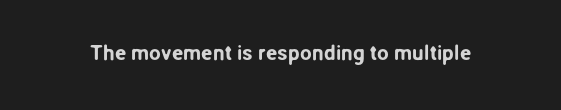
Q: Is the text italic (slanted)? A: No, it is upright.
Q: Is the text underlined? A: No.
Q: Is the spacing between letters normal or unusually wide? A: Normal.
